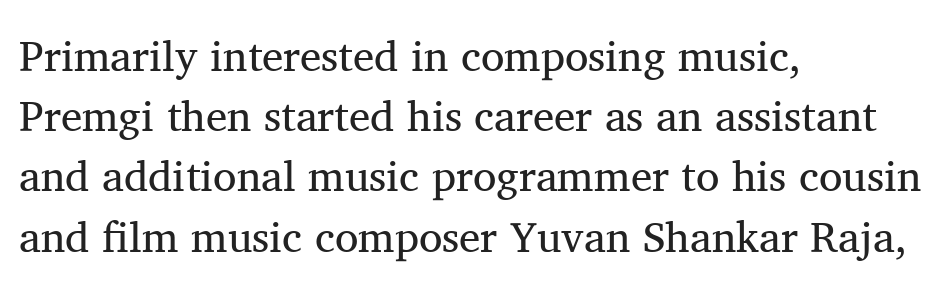
The zone under the glyphs is completely vacant. These glyphs show unthickened strokes, regular width or finer. Each letter's strokes conclude with small projecting serifs. The text block is weighted toward the left margin, trailing off unevenly rightward. Think of a printed novel: that variable character pitch is what you see here.
